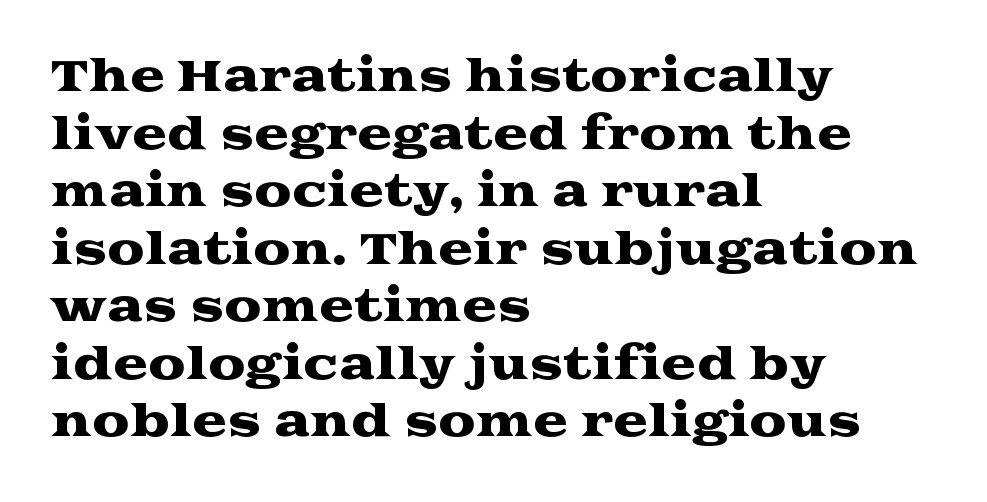
Default kerning and tracking; the words read as compact shapes. If you drew a line through each stem, it would be perfectly vertical. Short and long lines alike share a common starting point at left. Compared with typical paragraphs, the rows here are spaced about the same.
